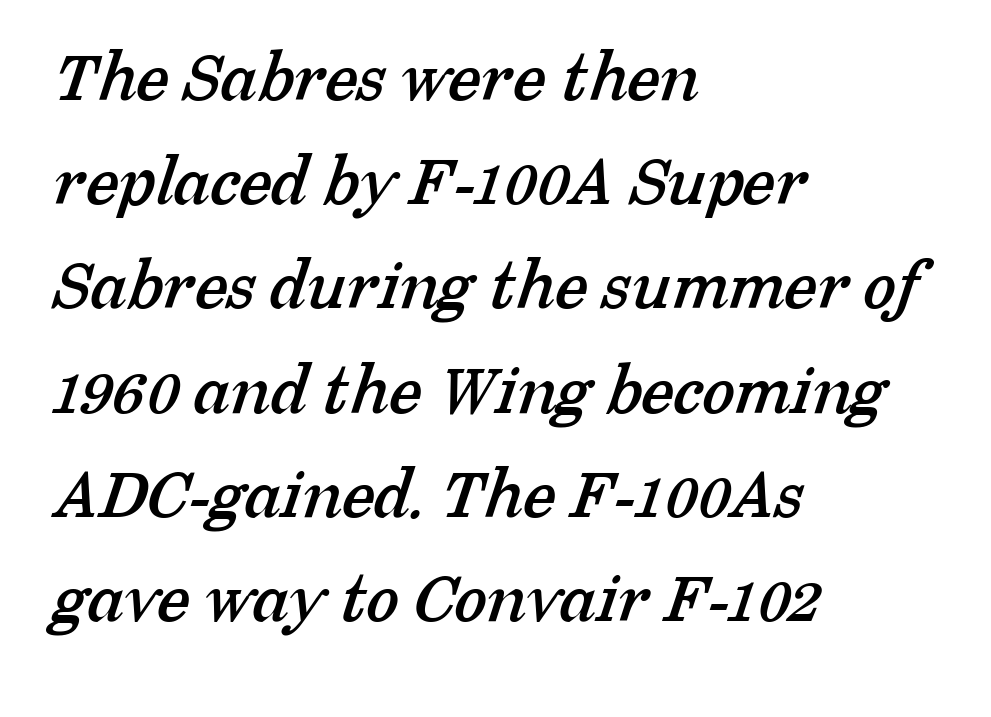
The image shows 75 px serif type; set left-aligned, normal line spacing (1.39x), normal letter spacing, not underlined; low stroke contrast and a medium x-height.
